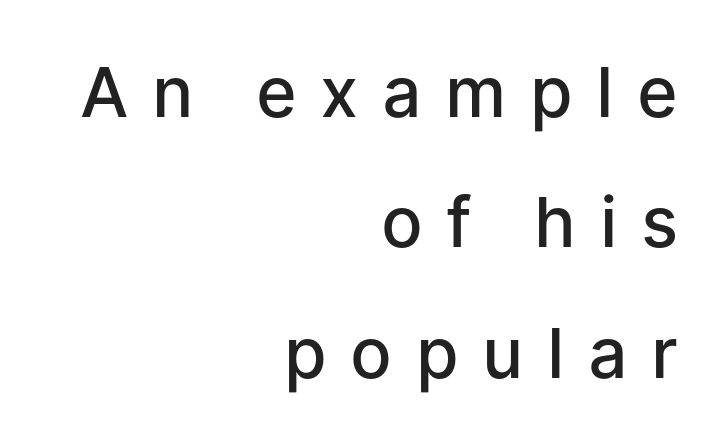
The image shows 69 px semibold sans-serif type, upright; set right-aligned, line spacing 1.89x, unusually wide letter spacing (+0.37 em), not underlined; low stroke contrast and a medium x-height.
